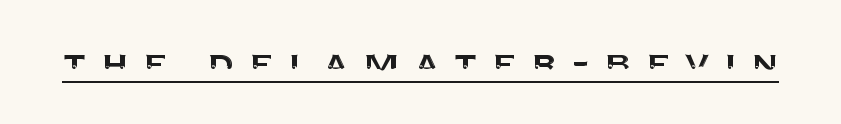
{"serif": "no", "italic": "no", "width": "normal", "stroke_contrast": "medium", "x_height": "large", "monospaced": "no", "underline": "yes", "letter_spacing": "wide", "letter_spacing_em": 0.3, "glyph_px": 44}
